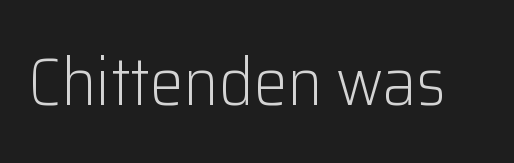
Q: Is the text bold? A: No.
Q: Is the text italic (slanted)? A: No, it is upright.
Q: Is the typeface a serif or a sans-serif typeface? A: Sans-serif.
Q: Is the text underlined? A: No.
Q: Is the spacing between letters normal or unusually wide? A: Normal.
Q: Width (condensed, normal, or wide)? A: Normal.
Q: Stroke contrast? A: Low.
Q: x-height? A: Medium.
Q: Monospaced? A: No.
